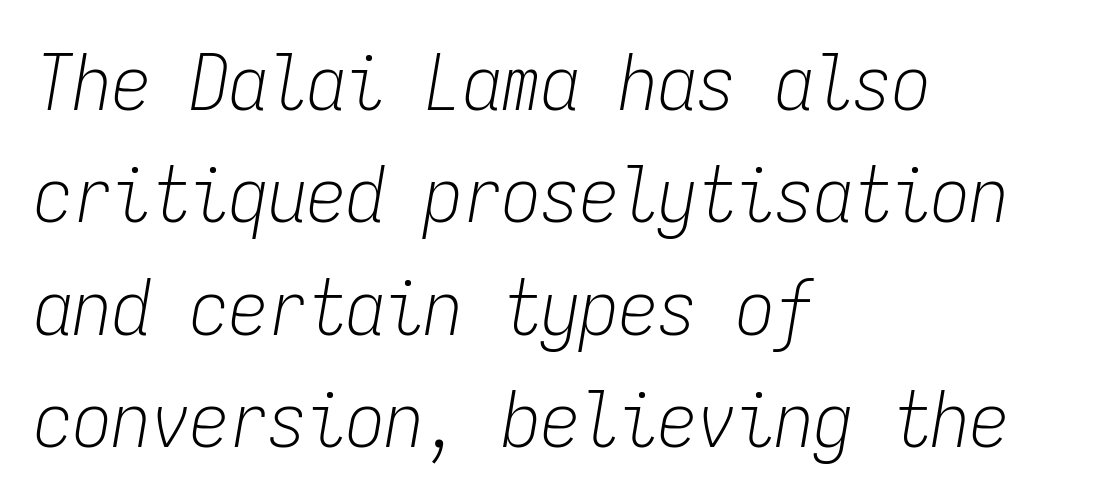
The image shows 78 px light, condensed type, italic (leaning right), monospaced; set left-aligned, normal line spacing (1.44x), normal letter spacing, not underlined; low stroke contrast and a medium x-height.
